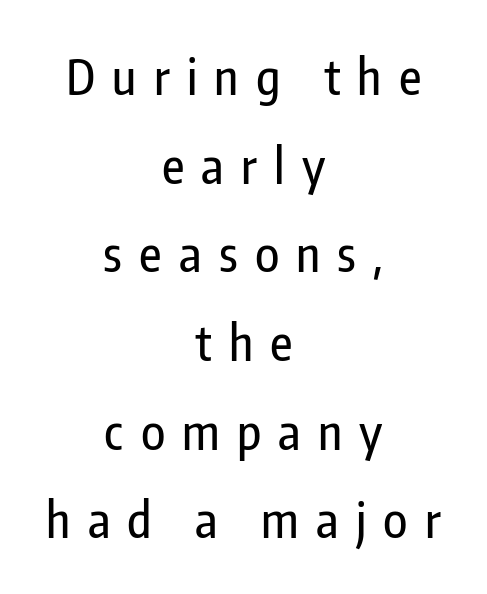
{"serif": "no", "italic": "no", "width": "condensed", "stroke_contrast": "low", "x_height": "medium", "monospaced": "no", "underline": "no", "align": "center", "line_spacing_ratio": 1.81, "letter_spacing": "wide", "letter_spacing_em": 0.35, "glyph_px": 49}
